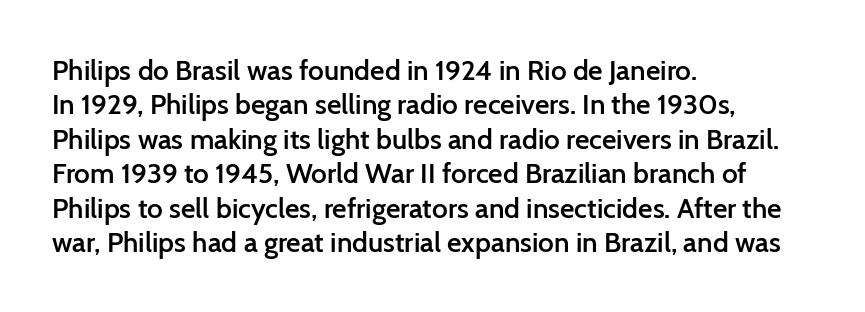
{"serif": "no", "italic": "no", "bold": "semi", "weight": "semibold", "width": "normal", "stroke_contrast": "low", "x_height": "medium", "monospaced": "no", "underline": "no", "align": "left", "line_spacing_ratio": 1.23, "letter_spacing": "normal", "letter_spacing_em": 0.0, "glyph_px": 28}
